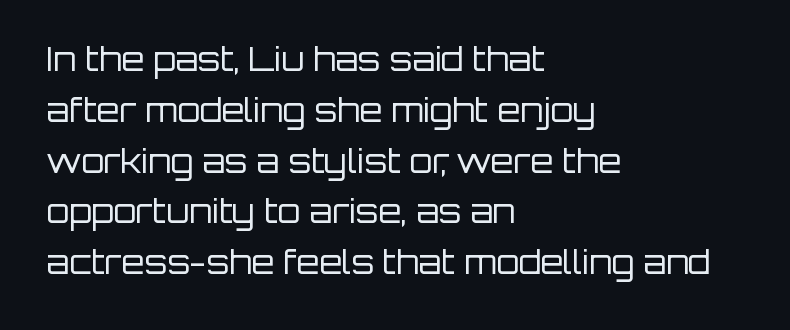
Q: Is the text bold? A: No.
Q: Is the text italic (slanted)? A: No, it is upright.
Q: Is the typeface a serif or a sans-serif typeface? A: Sans-serif.
Q: Is the text underlined? A: No.
Q: How is the paragraph aligned? A: Left-aligned.
Q: Is the spacing between letters normal or unusually wide? A: Normal.
Q: Is the spacing between lines tight, normal or loose? A: Normal.
Q: Width (condensed, normal, or wide)? A: Normal.
Q: Stroke contrast? A: Low.
Q: x-height? A: Large.
Q: Monospaced? A: No.
